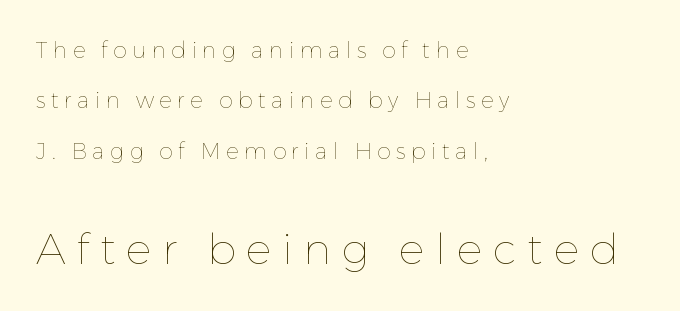
The image shows 43 px thin type, upright; set left-aligned, loose line spacing (2.29x), unusually wide letter spacing (+0.25 em), not underlined; the second (bottom) block is 1.95x larger; low stroke contrast and a medium x-height.
